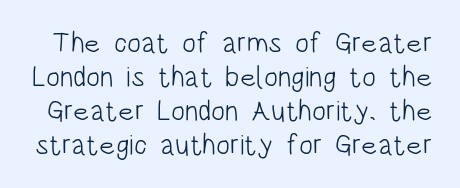
Q: Is the text bold? A: No.
Q: Is the text italic (slanted)? A: No, it is upright.
Q: Is the typeface a serif or a sans-serif typeface? A: Sans-serif.
Q: Is the text underlined? A: No.
Q: Is the spacing between letters normal or unusually wide? A: Normal.
Q: Width (condensed, normal, or wide)? A: Condensed.
Q: Stroke contrast? A: Low.
Q: x-height? A: Large.
Q: Monospaced? A: No.
